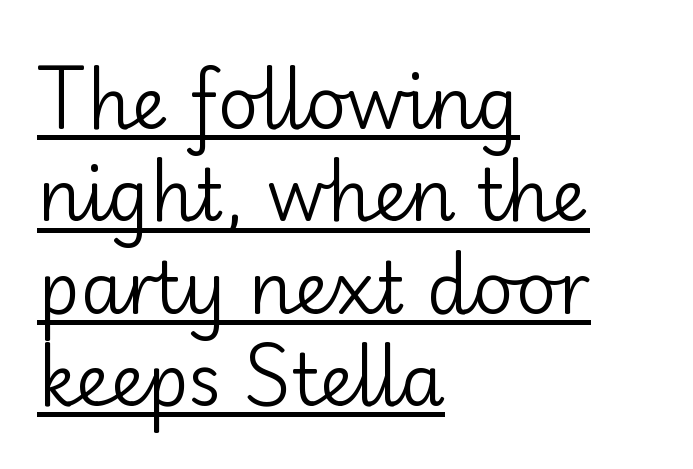
The passage shown is typeset with a sans-serif family. Looks like regular typesetting: each glyph gets only the width it needs. Typeset ragged right — the left edge is the straight one. This is roman type, the default non-slanted kind.
